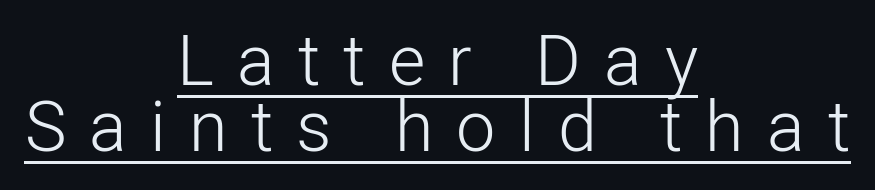
Q: Is the text bold? A: No.
Q: Is the text italic (slanted)? A: No, it is upright.
Q: Is the typeface a serif or a sans-serif typeface? A: Sans-serif.
Q: Is the text underlined? A: Yes.
Q: How is the paragraph aligned? A: Centered.
Q: Is the spacing between letters normal or unusually wide? A: Unusually wide.
Q: Is the spacing between lines tight, normal or loose? A: Tight.
Q: Width (condensed, normal, or wide)? A: Normal.
Q: Stroke contrast? A: Low.
Q: x-height? A: Medium.
Q: Monospaced? A: No.
